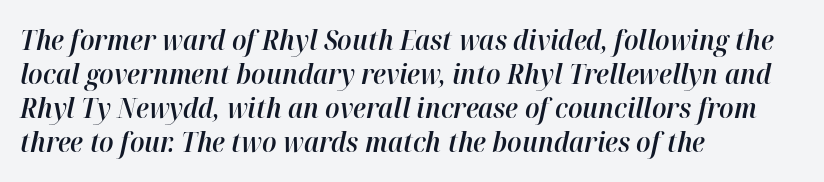
Q: Is the text bold? A: Semi-bold.
Q: Is the text italic (slanted)? A: Yes, it leans right by about 12 degrees.
Q: Is the text underlined? A: No.
Q: How is the paragraph aligned? A: Left-aligned.
Q: Is the spacing between letters normal or unusually wide? A: Normal.
Q: Width (condensed, normal, or wide)? A: Normal.
Q: Stroke contrast? A: High.
Q: x-height? A: Medium.
Q: Monospaced? A: No.
